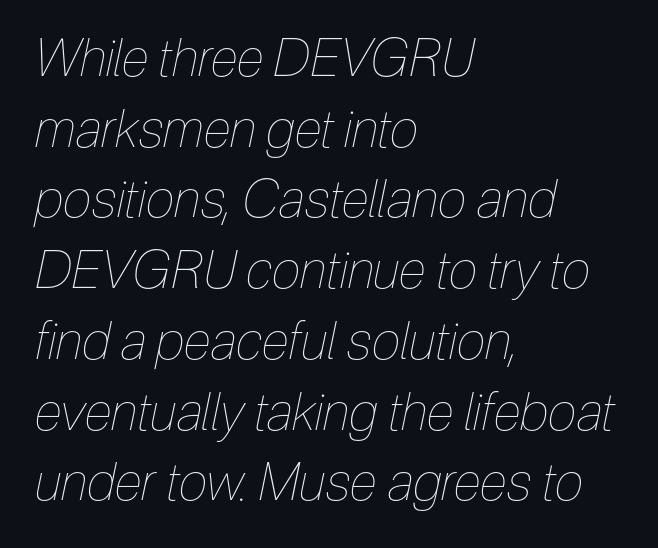
The image shows 52 px thin, condensed type, italic (leaning right); set left-aligned, normal line spacing (1.36x), normal letter spacing, not underlined; low stroke contrast and a medium x-height.
